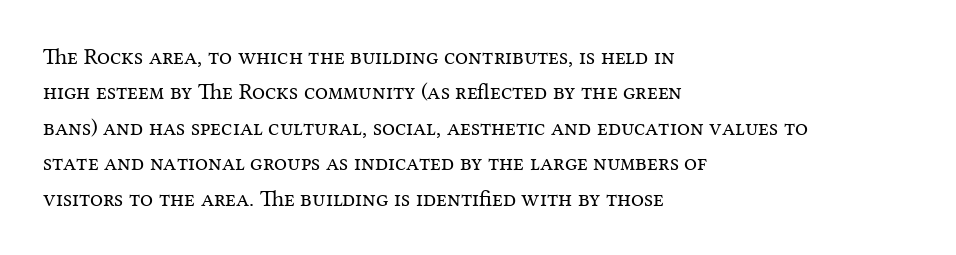
Q: Is the text bold? A: No.
Q: Is the text italic (slanted)? A: No, it is upright.
Q: Is the text underlined? A: No.
Q: How is the paragraph aligned? A: Left-aligned.
Q: Is the spacing between letters normal or unusually wide? A: Normal.
Q: Is the spacing between lines tight, normal or loose? A: Normal.
